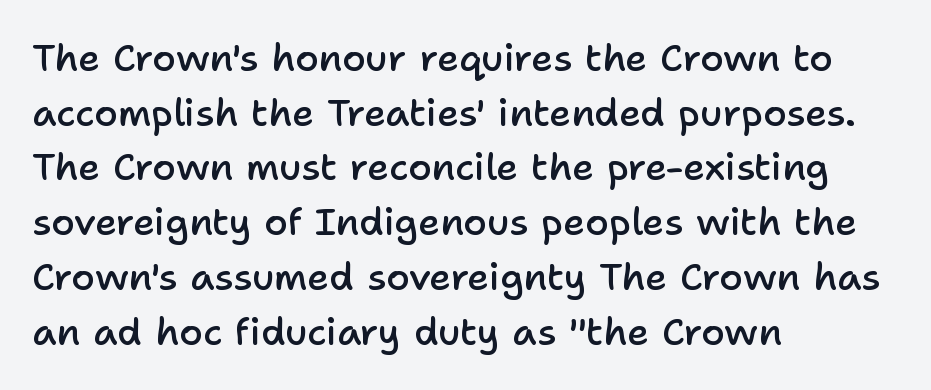
The image shows 38 px semibold sans-serif type, upright; set left-aligned, normal line spacing (1.44x), normal letter spacing, not underlined; low stroke contrast and a medium x-height.
